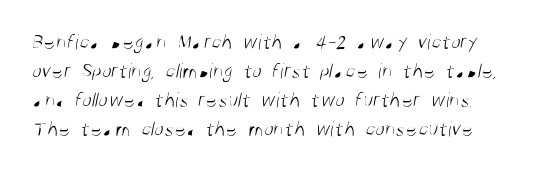
Q: Is the text bold? A: No.
Q: Is the text underlined? A: No.
Q: Is the spacing between letters normal or unusually wide? A: Normal.
Q: Is the spacing between lines tight, normal or loose? A: Normal.
